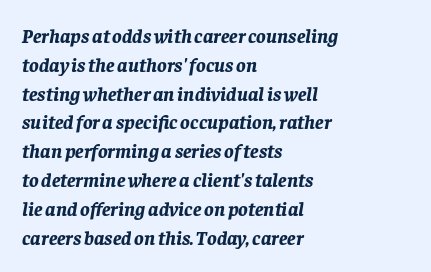
The image shows 20 px bold type, italic (leaning right); set left-aligned, normal line spacing (1.44x), normal letter spacing, not underlined.
